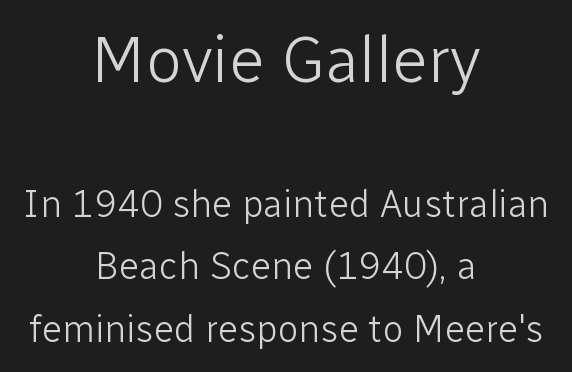
Q: Is the text bold? A: No.
Q: Is the text italic (slanted)? A: No, it is upright.
Q: Is the typeface a serif or a sans-serif typeface? A: Sans-serif.
Q: Is the text underlined? A: No.
Q: How is the paragraph aligned? A: Centered.
Q: Is the spacing between letters normal or unusually wide? A: Normal.
Q: Is the spacing between lines tight, normal or loose? A: Normal.
Q: Which block of text is set in a larger size, the first (top) or the second (bottom)? A: The first (top) one.
Q: Width (condensed, normal, or wide)? A: Normal.
Q: Stroke contrast? A: Low.
Q: x-height? A: Medium.
Q: Monospaced? A: No.
